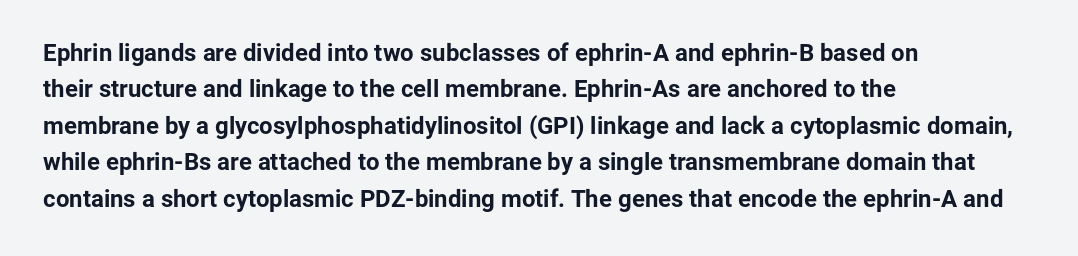
Q: Is the text bold? A: Yes.
Q: Is the text italic (slanted)? A: No, it is upright.
Q: Is the text underlined? A: No.
Q: How is the paragraph aligned? A: Left-aligned.
Q: Is the spacing between letters normal or unusually wide? A: Normal.
Q: Is the spacing between lines tight, normal or loose? A: Normal.
